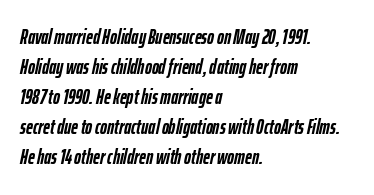
Q: Is the text bold? A: Yes.
Q: Is the text italic (slanted)? A: Yes, it leans right by about 12 degrees.
Q: Is the text underlined? A: No.
Q: How is the paragraph aligned? A: Left-aligned.
Q: Is the spacing between letters normal or unusually wide? A: Normal.
Q: Is the spacing between lines tight, normal or loose? A: Normal.
